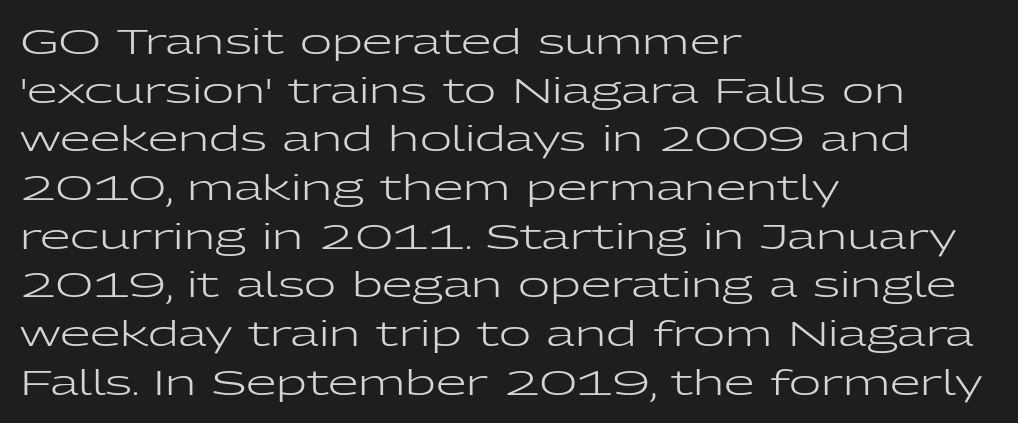
The rendering shows plain stroke endings on the letterforms — a sans-serif design. Letters have the restrained weight of plain body copy at most. Ascenders rise straight up at ninety degrees. The glyphs are unaccompanied by any horizontal stroke below them. Layout note: lines flush left. In terms of leading, this rendering sits right in the middle.
